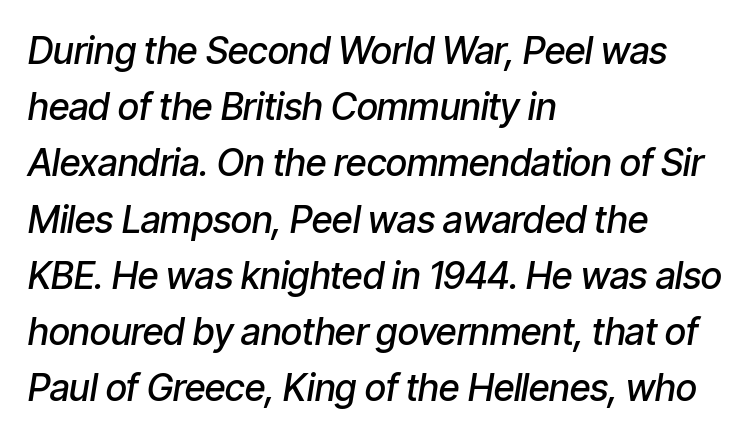
{"italic": "yes", "lean": "right", "slant_degrees": 9, "bold": "semi", "weight": "semibold", "width": "condensed", "stroke_contrast": "low", "x_height": "medium", "monospaced": "no", "underline": "no", "align": "left", "line_spacing": "normal", "line_spacing_ratio": 1.52, "letter_spacing": "normal", "letter_spacing_em": 0.0, "glyph_px": 37}
